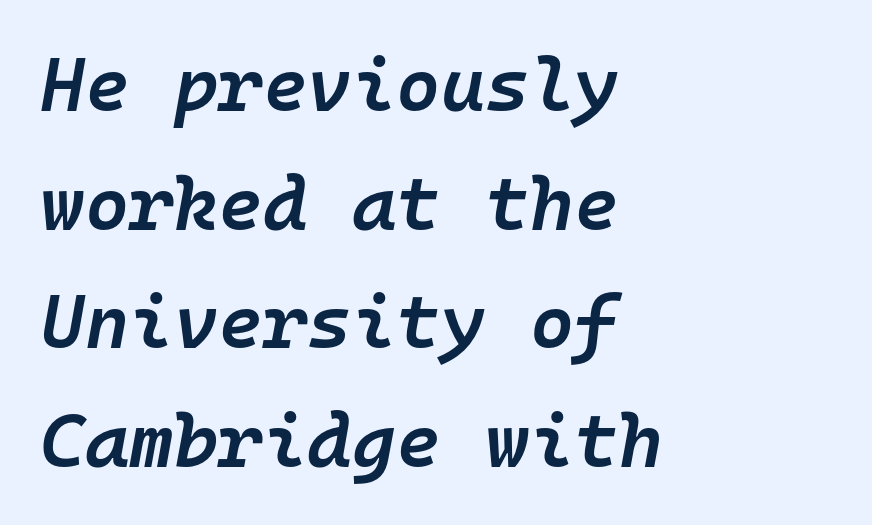
Only glyphs here, with clear space below each row. Nothing unusual about the tracking: characters are spaced as the font intends. Reading down the block, your eye returns to a fixed left position each line. You could count columns in this text — the font is strictly monospaced.
